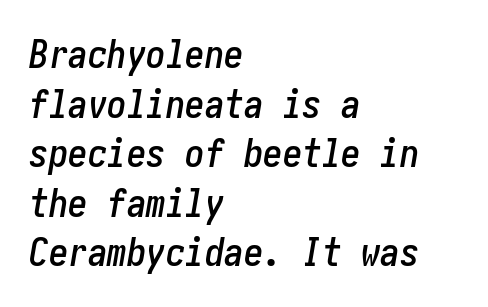
{"italic": "yes", "lean": "right", "slant_degrees": 10, "width": "condensed", "stroke_contrast": "low", "x_height": "medium", "underline": "no", "align": "left", "line_spacing": "normal", "line_spacing_ratio": 1.27, "letter_spacing": "normal", "letter_spacing_em": 0.0, "glyph_px": 39}
